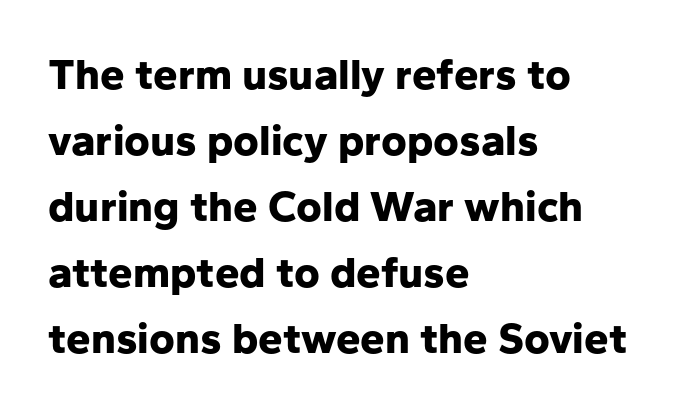
Q: Is the text bold? A: Yes.
Q: Is the text italic (slanted)? A: No, it is upright.
Q: Is the typeface a serif or a sans-serif typeface? A: Sans-serif.
Q: Is the text underlined? A: No.
Q: How is the paragraph aligned? A: Left-aligned.
Q: Is the spacing between letters normal or unusually wide? A: Normal.
Q: Is the spacing between lines tight, normal or loose? A: Normal.
Q: Width (condensed, normal, or wide)? A: Normal.
Q: Stroke contrast? A: Low.
Q: x-height? A: Medium.
Q: Monospaced? A: No.
